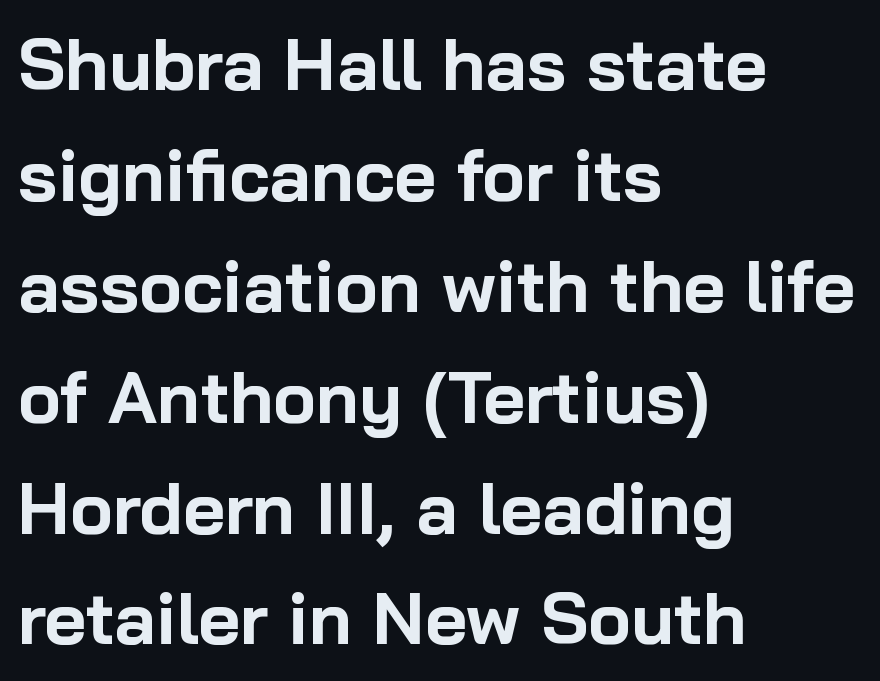
{"serif": "no", "italic": "no", "bold": "yes", "weight": "bold", "width": "normal", "stroke_contrast": "low", "x_height": "medium", "monospaced": "no", "underline": "no", "align": "left", "line_spacing": "normal", "line_spacing_ratio": 1.54, "letter_spacing": "normal", "letter_spacing_em": 0.0, "glyph_px": 72}
